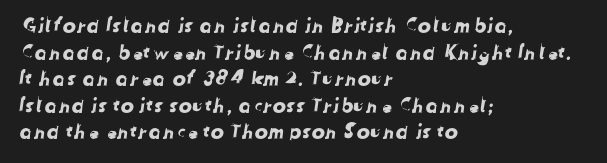
Unmarked baselines from the first word to the last. Line starts are locked; line ends wander. The line texture is even and compact thanks to regular tracking. The block of text has a typical density, with ordinary space between rows.
